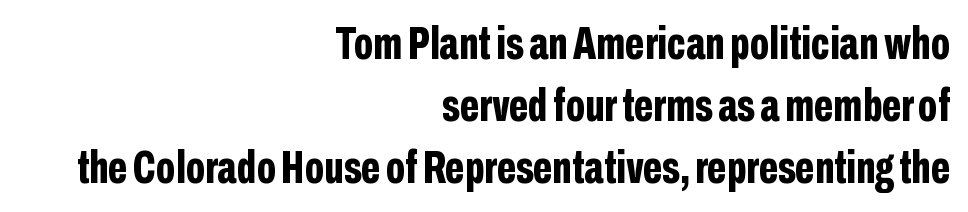
The image shows 46 px bold, condensed sans-serif type, upright; set right-aligned, normal line spacing (1.35x), normal letter spacing, not underlined; low stroke contrast and a medium x-height.
